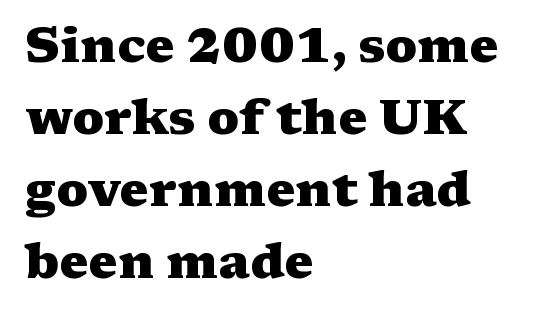
Q: Is the text bold? A: Yes.
Q: Is the text italic (slanted)? A: No, it is upright.
Q: Is the typeface a serif or a sans-serif typeface? A: Serif.
Q: Is the text underlined? A: No.
Q: How is the paragraph aligned? A: Left-aligned.
Q: Is the spacing between letters normal or unusually wide? A: Normal.
Q: Is the spacing between lines tight, normal or loose? A: Normal.
Q: Width (condensed, normal, or wide)? A: Wide.
Q: Stroke contrast? A: Medium.
Q: x-height? A: Medium.
Q: Monospaced? A: No.
